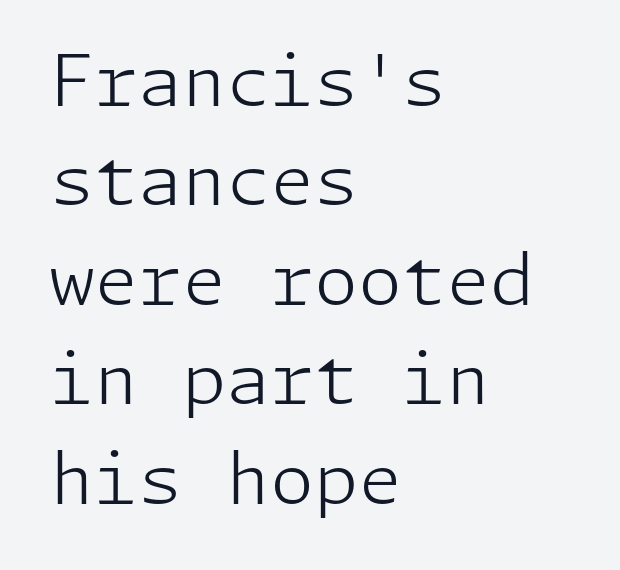
Is the letter spacing exaggerated? No — it looks like the ordinary default. Examine the stroke ends and you'll find no serifs. You can tell it's not italic because the verticals are truly vertical. The gap between lines stays unmarked. The letterforms sit at book weight or below. The passage shown stacks its lines at a standard gap.
